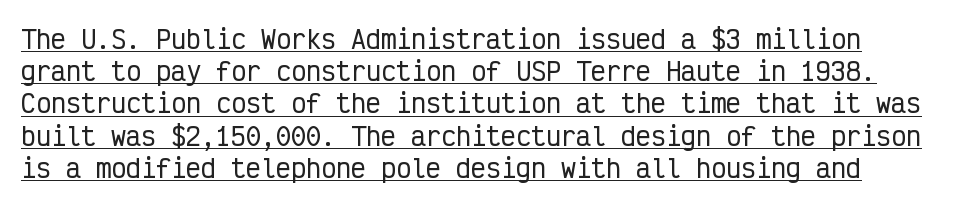
Q: Is the text italic (slanted)? A: No, it is upright.
Q: Is the text underlined? A: Yes.
Q: Is the spacing between letters normal or unusually wide? A: Normal.
Q: Is the spacing between lines tight, normal or loose? A: Normal.
